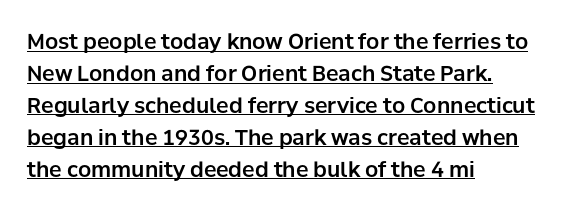
Normally led — the rows are evenly, conventionally spaced. Left-aligned paragraph, ragged on the right. This sample carries an underscore along the baseline area. Quick note: not italic, upright.
